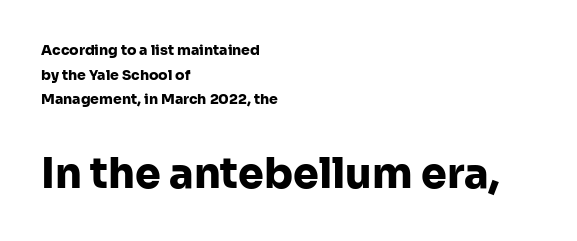
{"serif": "no", "italic": "no", "bold": "yes", "weight": "heavy", "width": "normal", "stroke_contrast": "low", "x_height": "medium", "monospaced": "no", "underline": "no", "align": "left", "line_spacing_ratio": 1.76, "letter_spacing": "normal", "letter_spacing_em": 0.0, "larger_block": "second", "size_ratio": 2.93, "glyph_px": 41}
